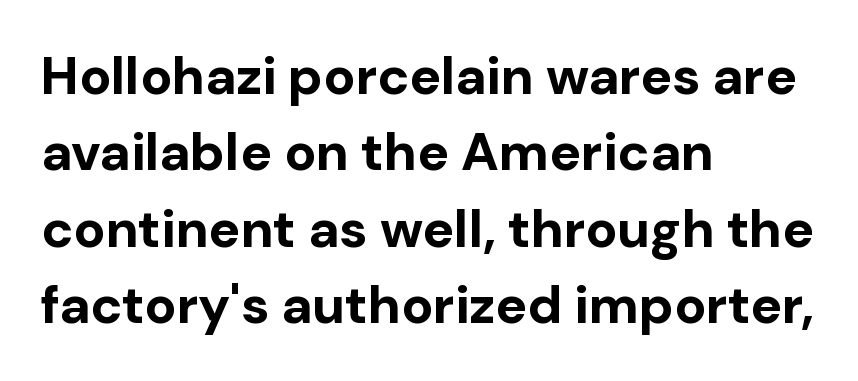
{"serif": "no", "italic": "no", "bold": "yes", "weight": "bold", "width": "normal", "stroke_contrast": "low", "x_height": "medium", "monospaced": "no", "underline": "no", "align": "left", "line_spacing": "normal", "line_spacing_ratio": 1.44, "letter_spacing": "normal", "letter_spacing_em": 0.0, "glyph_px": 53}
